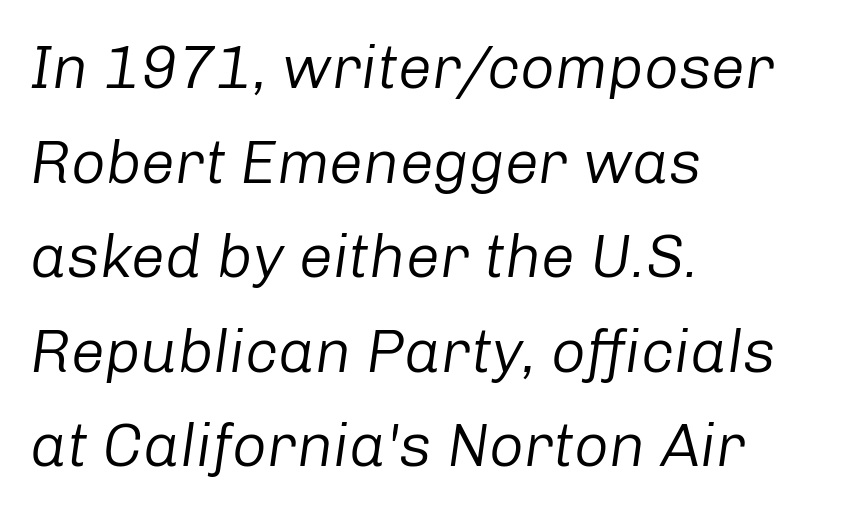
{"italic": "yes", "lean": "right", "slant_degrees": 8, "bold": "no", "weight": "regular", "width": "normal", "stroke_contrast": "low", "x_height": "medium", "monospaced": "no", "underline": "no", "align": "left", "line_spacing": "normal", "line_spacing_ratio": 1.55, "letter_spacing": "normal", "letter_spacing_em": 0.0, "glyph_px": 61}
